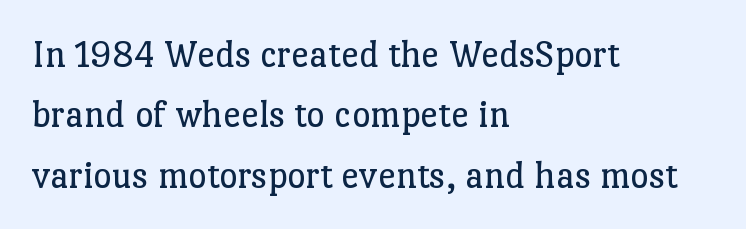
A clean baseline with only descenders dipping below it. A typesetter would call this zero additional tracking. Unbolded letterforms with no extra heft. The leading is moderate, giving the passage an even texture. The lines are quadded left.
